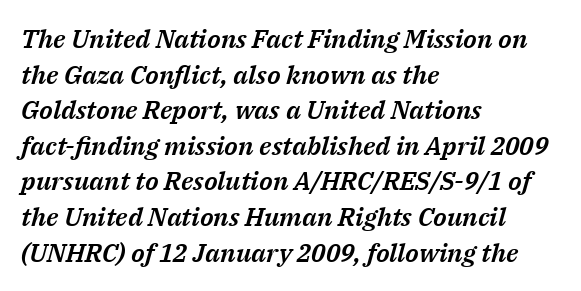
{"italic": "yes", "lean": "right", "slant_degrees": 14, "underline": "no", "align": "left", "line_spacing": "normal", "line_spacing_ratio": 1.37, "letter_spacing": "normal", "letter_spacing_em": 0.0, "glyph_px": 26}
